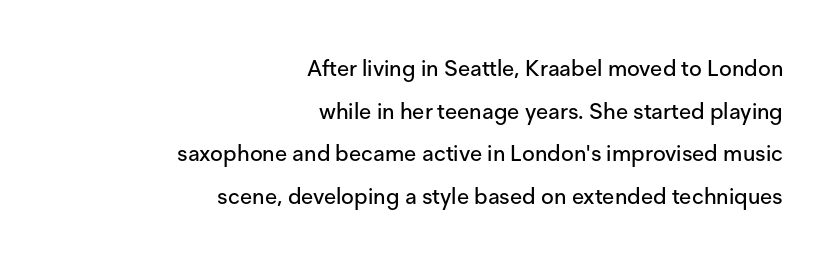
Loosely led — the rows are spread out. Just letters on the line, the space beneath them empty. A student would call this right alignment; a typographer would say flush right, rag left. There is no visible air inserted between adjacent glyphs. You can tell it's not italic because the verticals are truly vertical.
